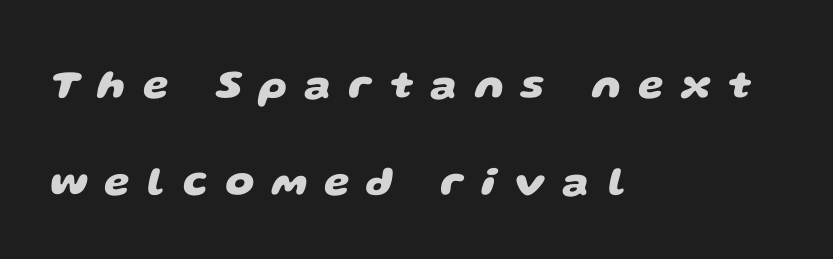
Q: Is the text bold? A: Yes.
Q: Is the typeface a serif or a sans-serif typeface? A: Sans-serif.
Q: Is the text underlined? A: No.
Q: How is the paragraph aligned? A: Left-aligned.
Q: Is the spacing between letters normal or unusually wide? A: Unusually wide.
Q: Is the spacing between lines tight, normal or loose? A: Loose.
Q: Width (condensed, normal, or wide)? A: Wide.
Q: Stroke contrast? A: Low.
Q: x-height? A: Large.
Q: Monospaced? A: No.
